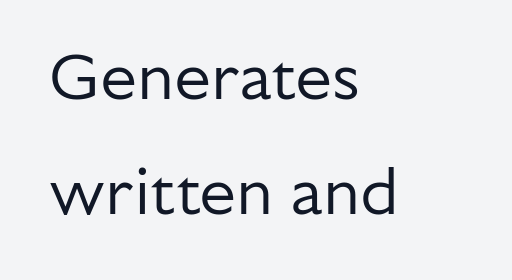
Has an underline been added? It has not. The tracking reads as untouched default to a designer's eye. You could not count columns in this text — the font is proportionally spaced. These lines are composed in type without serifs. Reading down the block, your eye returns to a fixed left position each line. The strokes carry an ordinary text weight at most.
